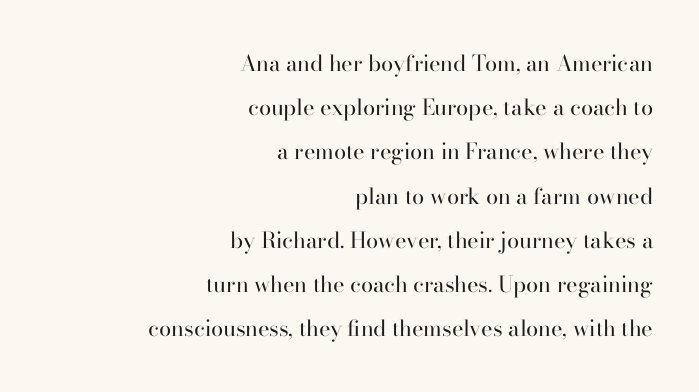
The image shows 22 px text type, upright; set right-aligned, loose line spacing (2.01x), normal letter spacing, not underlined.
